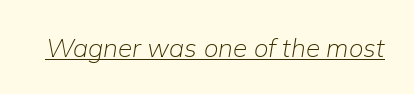
{"italic": "yes", "lean": "right", "slant_degrees": 9, "bold": "no", "underline": "yes", "letter_spacing": "normal", "letter_spacing_em": 0.0, "glyph_px": 26}
